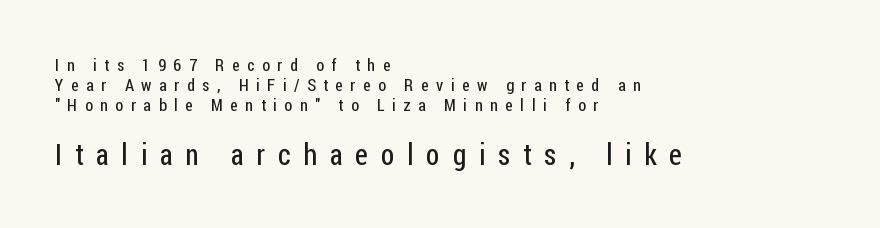
Q: Is the text bold? A: No.
Q: Is the text italic (slanted)? A: No, it is upright.
Q: Is the typeface a serif or a sans-serif typeface? A: Sans-serif.
Q: Is the text underlined? A: No.
Q: How is the paragraph aligned? A: Left-aligned.
Q: Is the spacing between letters normal or unusually wide? A: Unusually wide.
Q: Which block of text is set in a larger size, the first (top) or the second (bottom)? A: The second (bottom) one.
Q: Width (condensed, normal, or wide)? A: Condensed.
Q: Stroke contrast? A: Low.
Q: x-height? A: Medium.
Q: Monospaced? A: No.
